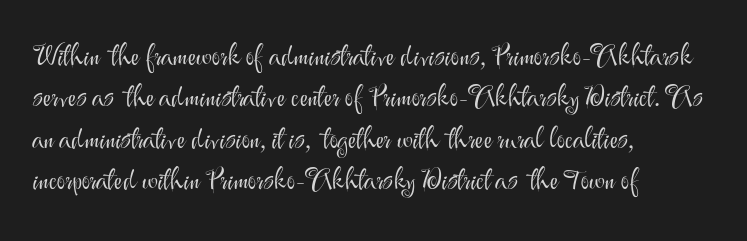
{"serif": "no", "bold": "no", "weight": "light", "width": "normal", "stroke_contrast": "medium", "x_height": "small", "monospaced": "no", "underline": "no", "align": "left", "line_spacing": "normal", "line_spacing_ratio": 1.43, "letter_spacing": "normal", "letter_spacing_em": 0.0, "glyph_px": 29}
